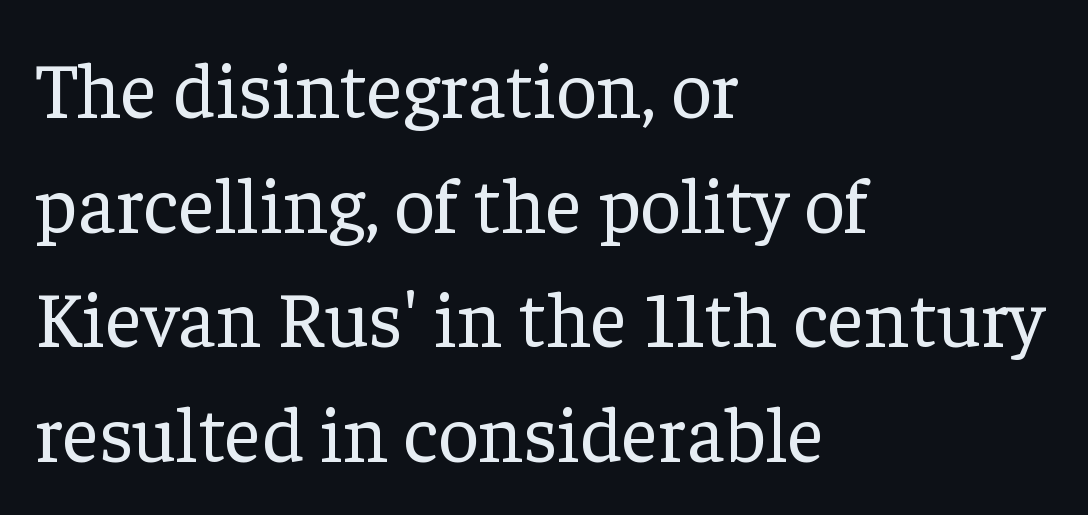
The image shows 79 px regular-weight serif type, upright; set left-aligned, normal line spacing (1.45x), normal letter spacing, not underlined; low stroke contrast and a medium x-height.
